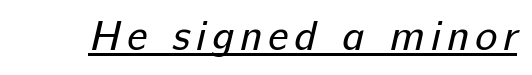
The typeface has the unassuming heft of standard copy or less. The rendered words wear a rule along their underside. The letters advance in unequal steps, a hallmark of proportional type. Nothing sits at the stroke ends, so this counts as sans-serif.
